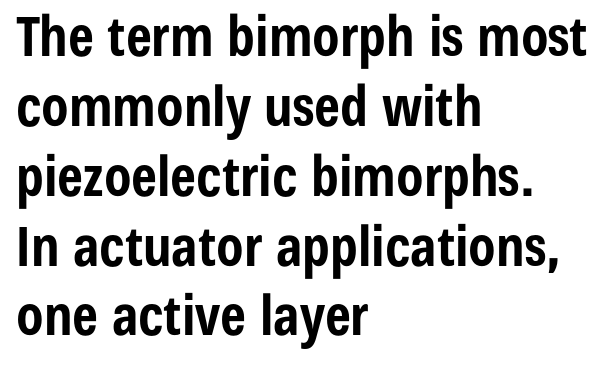
{"serif": "no", "italic": "no", "bold": "yes", "weight": "bold", "width": "condensed", "stroke_contrast": "low", "x_height": "medium", "monospaced": "no", "underline": "no", "align": "left", "line_spacing": "normal", "line_spacing_ratio": 1.27, "letter_spacing": "normal", "letter_spacing_em": 0.0, "glyph_px": 55}
